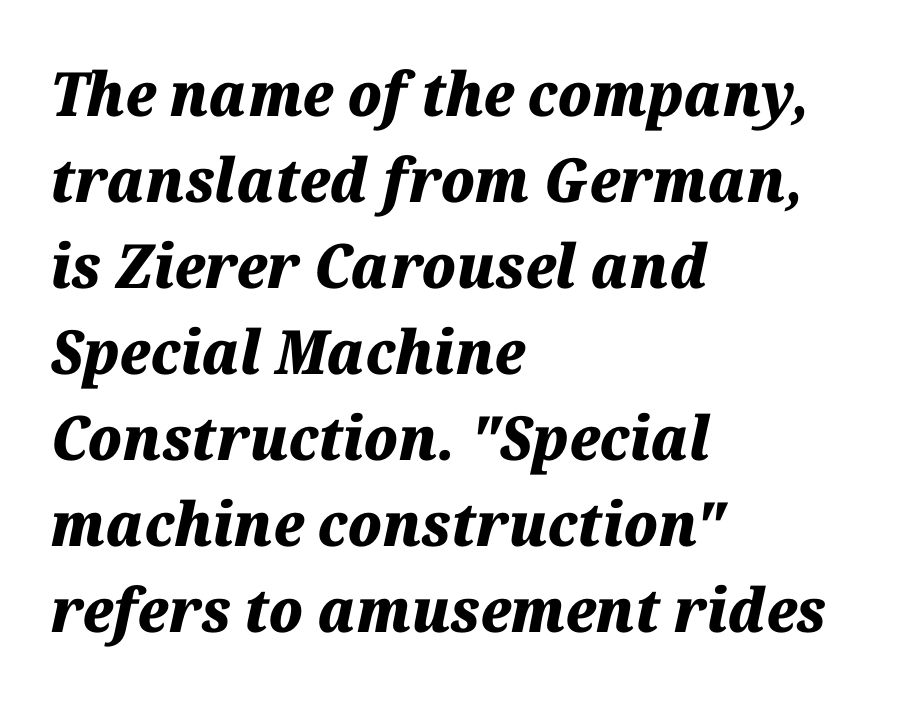
{"italic": "yes", "lean": "right", "slant_degrees": 12, "bold": "yes", "weight": "heavy", "width": "normal", "stroke_contrast": "medium", "x_height": "medium", "monospaced": "no", "underline": "no", "align": "left", "line_spacing": "normal", "line_spacing_ratio": 1.41, "letter_spacing": "normal", "letter_spacing_em": 0.0, "glyph_px": 61}
